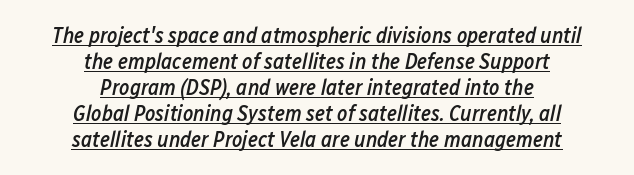
Q: Is the text bold? A: Semi-bold.
Q: Is the text italic (slanted)? A: Yes, it leans right by about 12 degrees.
Q: Is the text underlined? A: Yes.
Q: How is the paragraph aligned? A: Centered.
Q: Is the spacing between letters normal or unusually wide? A: Normal.
